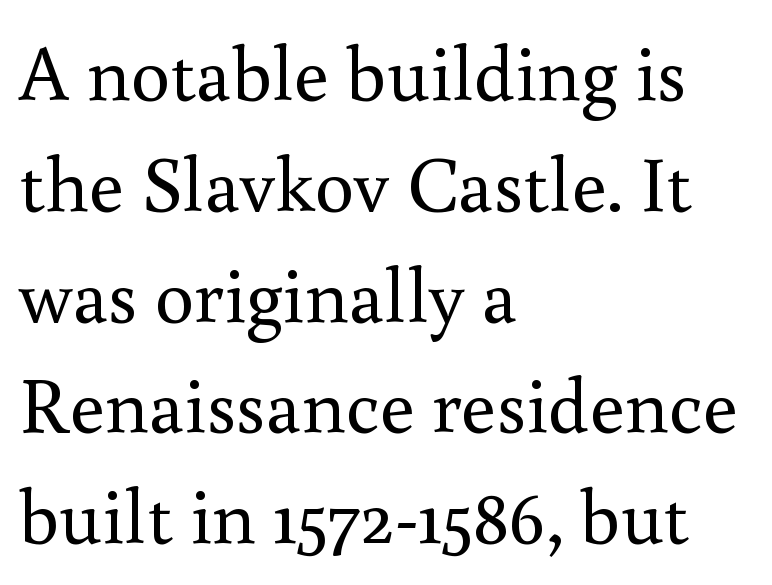
{"serif": "yes", "italic": "no", "bold": "no", "weight": "regular", "width": "normal", "x_height": "small", "monospaced": "no", "underline": "no", "align": "left", "line_spacing": "normal", "line_spacing_ratio": 1.42, "letter_spacing": "normal", "letter_spacing_em": 0.0, "glyph_px": 78}
